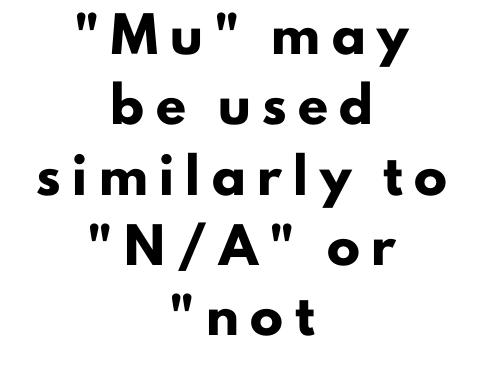
{"serif": "no", "italic": "no", "bold": "yes", "weight": "heavy", "width": "normal", "stroke_contrast": "low", "x_height": "small", "monospaced": "no", "underline": "no", "align": "center", "line_spacing": "loose", "line_spacing_ratio": 2.13, "letter_spacing": "wide", "letter_spacing_em": 0.35, "glyph_px": 33}
